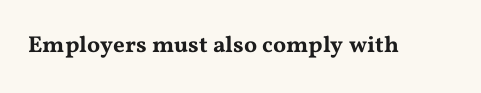
{"italic": "no", "underline": "no", "letter_spacing": "normal", "letter_spacing_em": 0.0, "glyph_px": 23}
